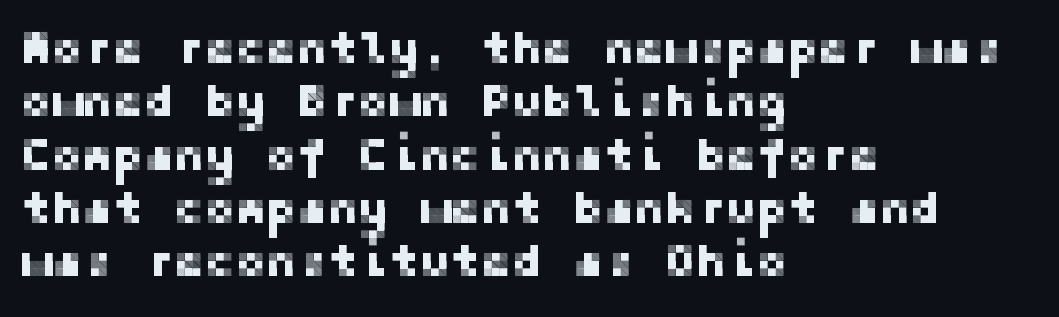
Left-aligned paragraph, ragged on the right. Look at the bottom of the vertical strokes: they stop flat, with no serifs. You can tell it's not italic because the verticals are truly vertical. Inter-character spacing is left at the font's built-in metrics.
